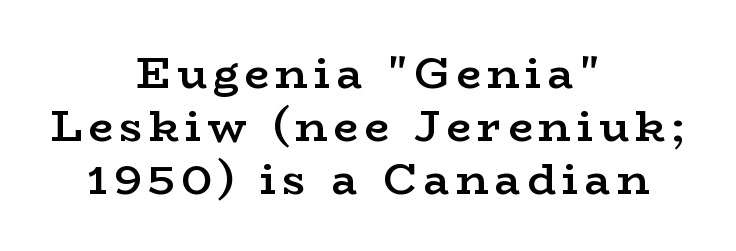
The image shows 44 px semibold, wide serif type, upright; set centered, line spacing 1.2x, not underlined; low stroke contrast and a medium x-height.
